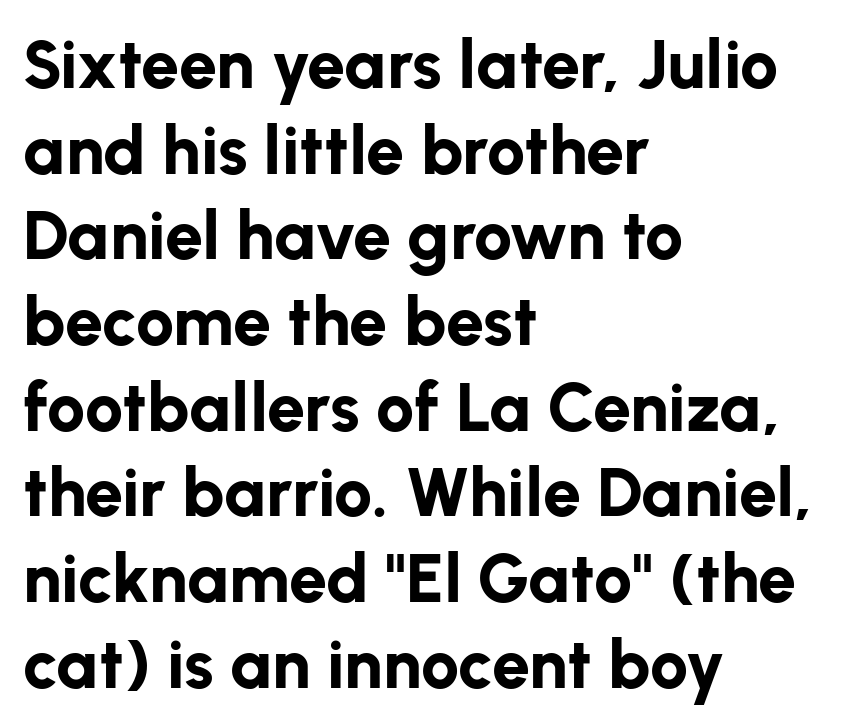
Q: Is the text bold? A: Yes.
Q: Is the text italic (slanted)? A: No, it is upright.
Q: Is the typeface a serif or a sans-serif typeface? A: Sans-serif.
Q: Is the text underlined? A: No.
Q: How is the paragraph aligned? A: Left-aligned.
Q: Is the spacing between letters normal or unusually wide? A: Normal.
Q: Is the spacing between lines tight, normal or loose? A: Normal.
Q: Width (condensed, normal, or wide)? A: Normal.
Q: Stroke contrast? A: Low.
Q: x-height? A: Medium.
Q: Monospaced? A: No.
